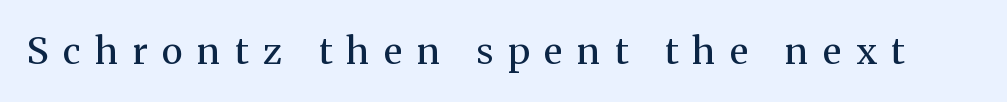
What stands out about the letter spacing? Its width — letters are far apart. This sample uses a serif face. Check under the words: just untouched page. Heaviness? Minimal to ordinary, like unemphasized prose. The letters advance in unequal steps, a hallmark of proportional type. The letters stand upright; this is a roman face.
